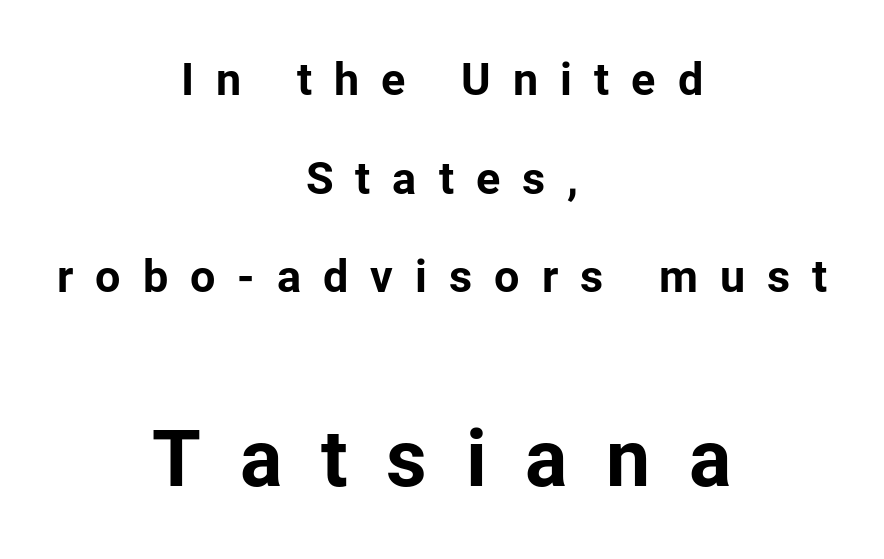
{"serif": "no", "italic": "no", "bold": "yes", "weight": "bold", "width": "normal", "stroke_contrast": "low", "x_height": "medium", "monospaced": "no", "underline": "no", "align": "center", "line_spacing": "loose", "line_spacing_ratio": 2.19, "letter_spacing": "wide", "letter_spacing_em": 0.49, "larger_block": "second", "size_ratio": 1.76, "glyph_px": 79}
